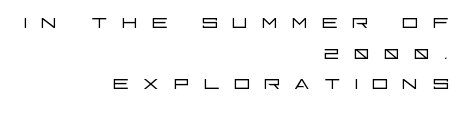
{"italic": "no", "bold": "no", "underline": "no", "align": "right", "line_spacing_ratio": 1.18, "letter_spacing": "wide", "letter_spacing_em": 0.49, "glyph_px": 26}
